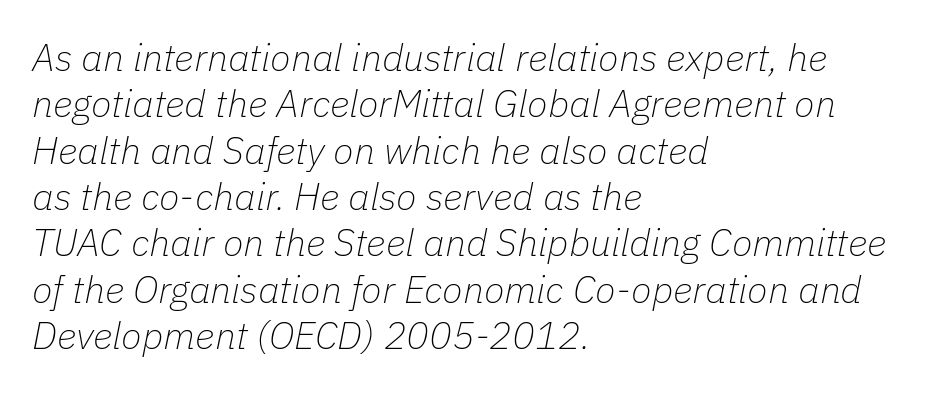
The image shows 38 px thin type, italic (leaning right); set left-aligned, line spacing 1.22x, normal letter spacing, not underlined; low stroke contrast and a medium x-height.
